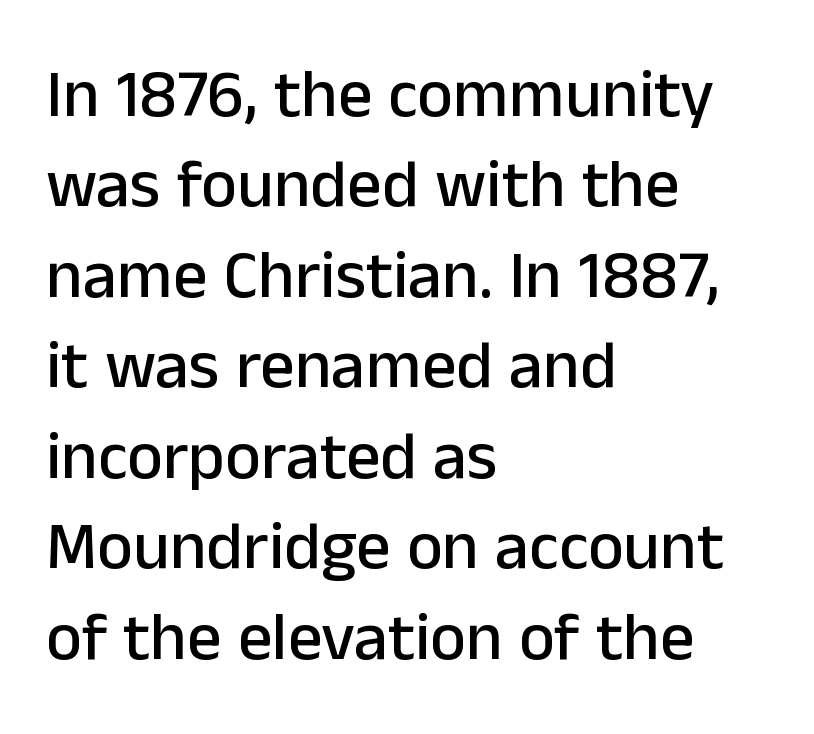
Q: Is the text italic (slanted)? A: No, it is upright.
Q: Is the typeface a serif or a sans-serif typeface? A: Sans-serif.
Q: Is the text underlined? A: No.
Q: How is the paragraph aligned? A: Left-aligned.
Q: Is the spacing between letters normal or unusually wide? A: Normal.
Q: Is the spacing between lines tight, normal or loose? A: Normal.
Q: Width (condensed, normal, or wide)? A: Normal.
Q: Stroke contrast? A: Low.
Q: x-height? A: Medium.
Q: Monospaced? A: No.
